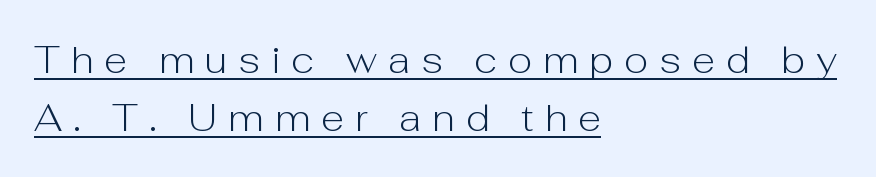
Q: Is the text bold? A: No.
Q: Is the text italic (slanted)? A: No, it is upright.
Q: Is the typeface a serif or a sans-serif typeface? A: Sans-serif.
Q: Is the text underlined? A: Yes.
Q: How is the paragraph aligned? A: Left-aligned.
Q: Is the spacing between letters normal or unusually wide? A: Unusually wide.
Q: Is the spacing between lines tight, normal or loose? A: Normal.
Q: Width (condensed, normal, or wide)? A: Normal.
Q: Stroke contrast? A: Low.
Q: x-height? A: Medium.
Q: Monospaced? A: No.
